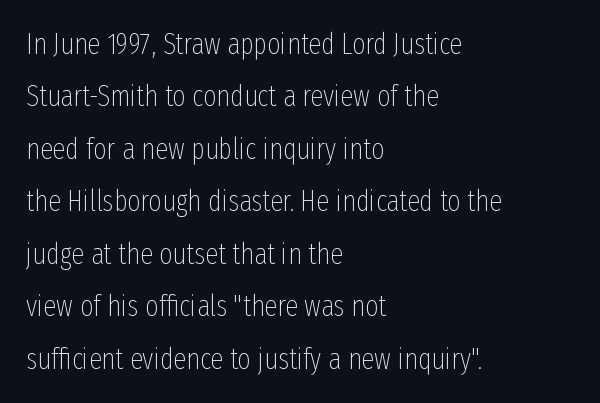
{"serif": "no", "italic": "no", "bold": "no", "weight": "thin", "width": "condensed", "stroke_contrast": "low", "x_height": "medium", "monospaced": "no", "underline": "no", "align": "left", "line_spacing_ratio": 1.81, "letter_spacing": "normal", "letter_spacing_em": 0.0, "glyph_px": 29}
